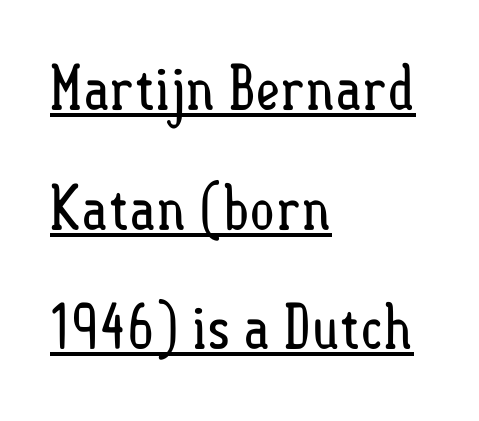
{"italic": "no", "bold": "no", "weight": "regular", "width": "condensed", "stroke_contrast": "low", "x_height": "small", "monospaced": "no", "underline": "yes", "align": "left", "line_spacing": "loose", "line_spacing_ratio": 1.96, "letter_spacing": "normal", "letter_spacing_em": 0.0, "glyph_px": 61}
